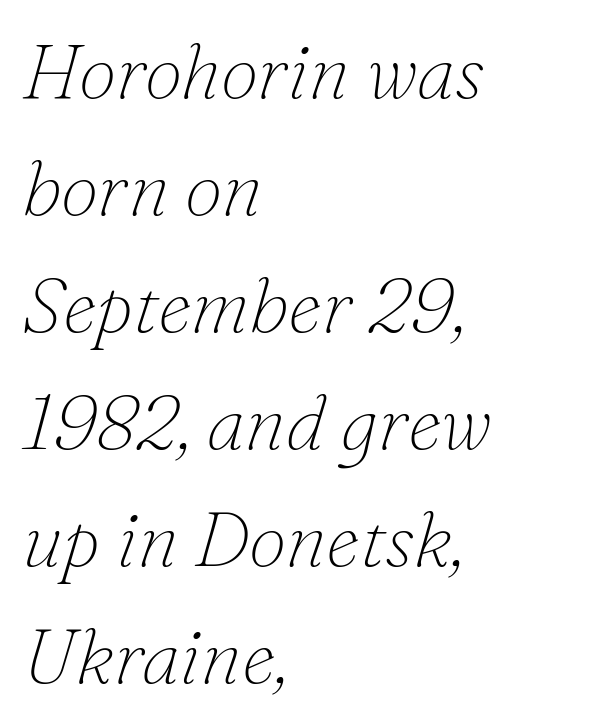
The strokes carry an ordinary text weight at most. The typeface chosen for these lines features serifs. Line starts are locked; line ends wander. In terms of leading, this rendering sits right in the middle. Do the characters align in a grid? No, the font is proportional.
